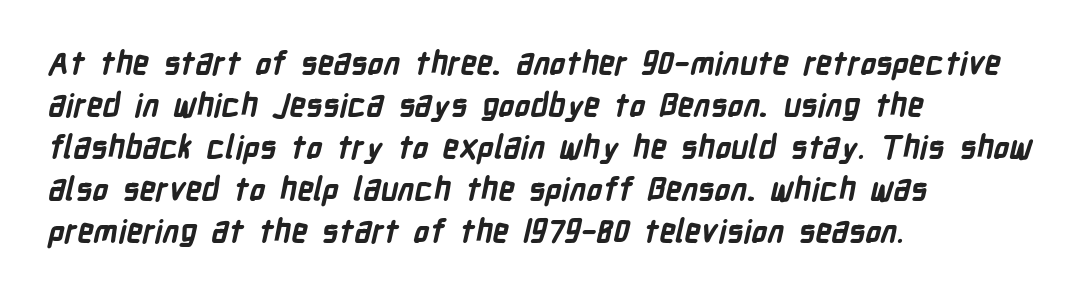
{"serif": "no", "bold": "yes", "weight": "bold", "width": "condensed", "stroke_contrast": "low", "x_height": "medium", "monospaced": "no", "underline": "no", "align": "left", "line_spacing": "normal", "line_spacing_ratio": 1.31, "letter_spacing": "normal", "letter_spacing_em": 0.0, "glyph_px": 32}
